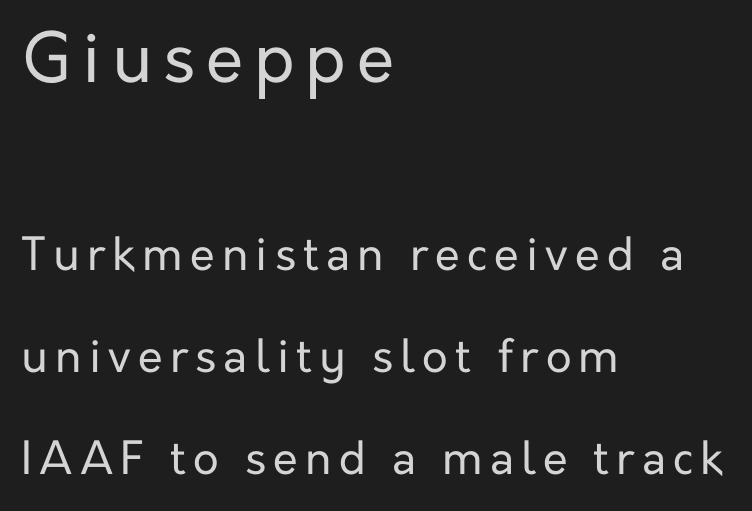
Q: Is the text bold? A: No.
Q: Is the text italic (slanted)? A: No, it is upright.
Q: Is the typeface a serif or a sans-serif typeface? A: Sans-serif.
Q: Is the text underlined? A: No.
Q: How is the paragraph aligned? A: Left-aligned.
Q: Is the spacing between lines tight, normal or loose? A: Loose.
Q: Which block of text is set in a larger size, the first (top) or the second (bottom)? A: The first (top) one.
Q: Width (condensed, normal, or wide)? A: Normal.
Q: Stroke contrast? A: Low.
Q: x-height? A: Medium.
Q: Monospaced? A: No.
